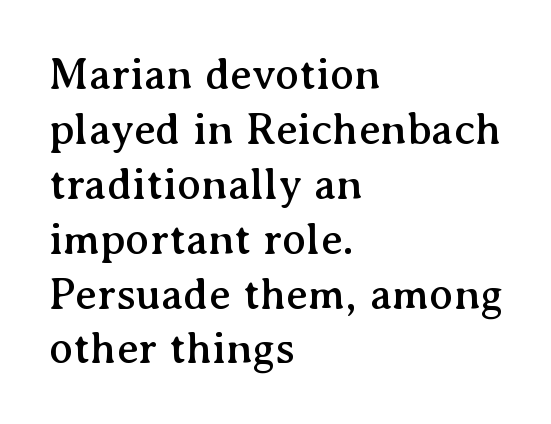
{"serif": "yes", "italic": "no", "width": "normal", "stroke_contrast": "medium", "x_height": "medium", "monospaced": "no", "underline": "no", "align": "left", "line_spacing_ratio": 1.22, "letter_spacing": "normal", "letter_spacing_em": 0.0, "glyph_px": 45}
